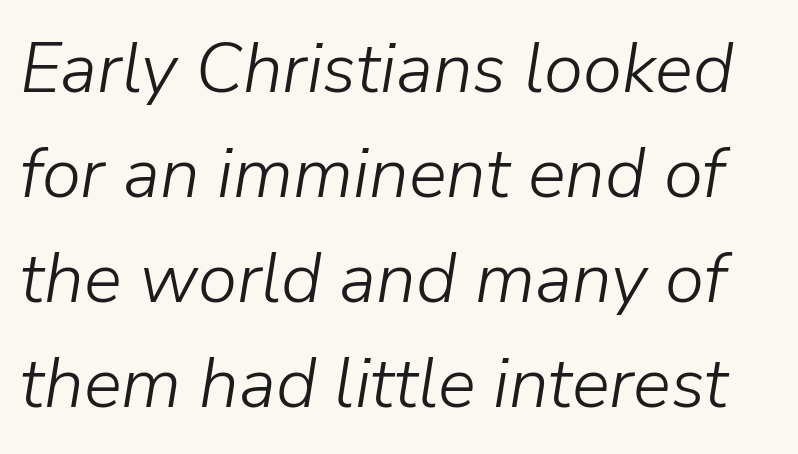
The passage shown stacks its lines at a standard gap. This sample has the flowing, uneven cadence of proportional lettering. Only glyphs here, with clear space below each row. Bold? No — there's no thickening of the strokes. Spacing between characters is what you'd get straight out of the box.
